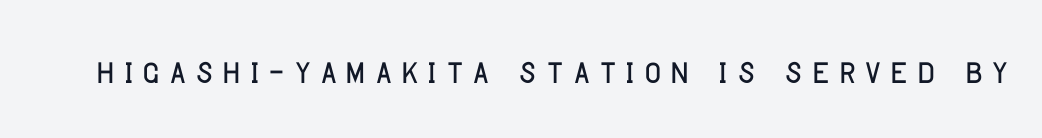
{"serif": "no", "italic": "no", "width": "condensed", "stroke_contrast": "low", "x_height": "large", "monospaced": "no", "underline": "no", "letter_spacing": "wide", "letter_spacing_em": 0.2, "glyph_px": 46}
